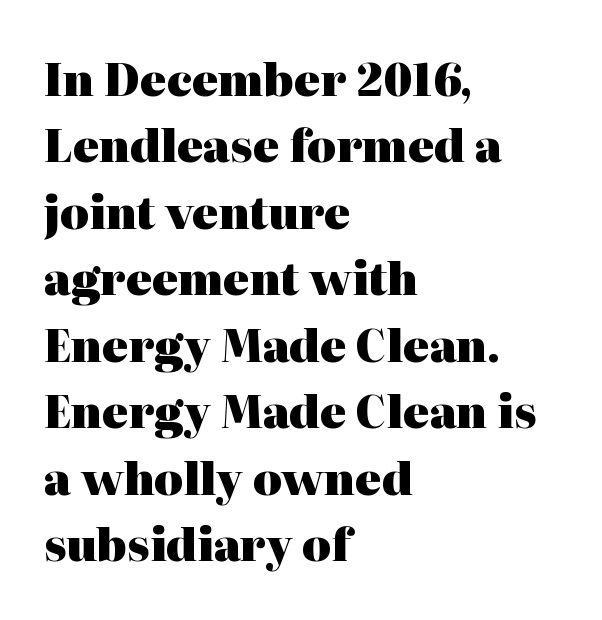
Q: Is the text bold? A: Yes.
Q: Is the text italic (slanted)? A: No, it is upright.
Q: Is the typeface a serif or a sans-serif typeface? A: Serif.
Q: Is the text underlined? A: No.
Q: How is the paragraph aligned? A: Left-aligned.
Q: Is the spacing between letters normal or unusually wide? A: Normal.
Q: Is the spacing between lines tight, normal or loose? A: Normal.
Q: Width (condensed, normal, or wide)? A: Normal.
Q: Stroke contrast? A: High.
Q: x-height? A: Medium.
Q: Monospaced? A: No.
